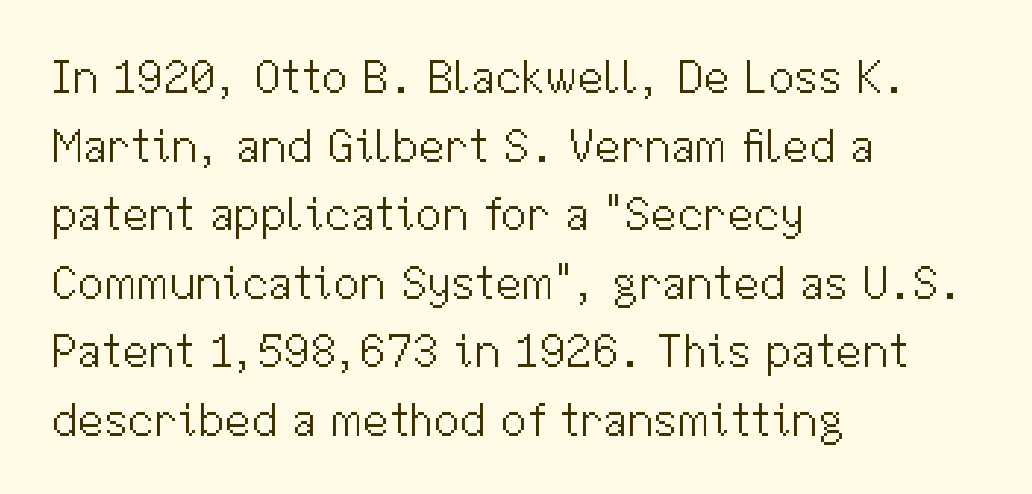
{"serif": "no", "italic": "no", "bold": "no", "weight": "light", "width": "normal", "stroke_contrast": "medium", "x_height": "medium", "monospaced": "no", "underline": "no", "align": "left", "line_spacing": "normal", "line_spacing_ratio": 1.46, "letter_spacing": "normal", "letter_spacing_em": 0.0, "glyph_px": 47}
